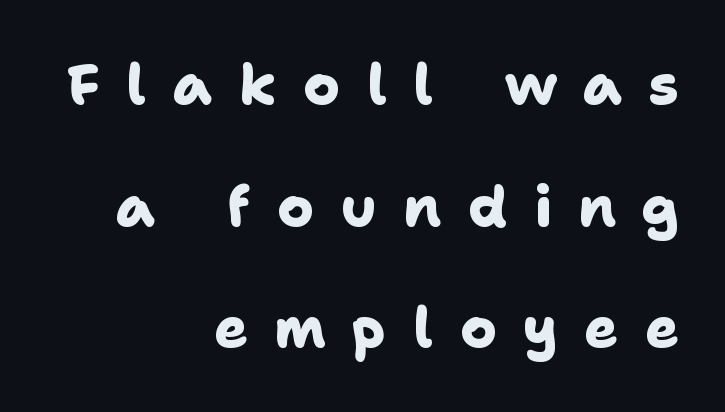
The image shows 56 px heavy sans-serif type; set right-aligned, loose line spacing (2.17x), unusually wide letter spacing (+0.47 em), not underlined; low stroke contrast and a medium x-height.
